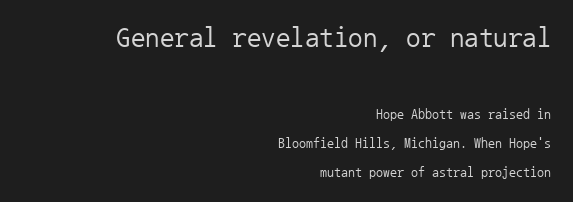
The image shows 29 px regular-weight sans-serif type, upright, monospaced; set right-aligned, loose line spacing (2.09x), normal letter spacing, not underlined; the first (top) block is 2.07x larger; low stroke contrast and a medium x-height.
